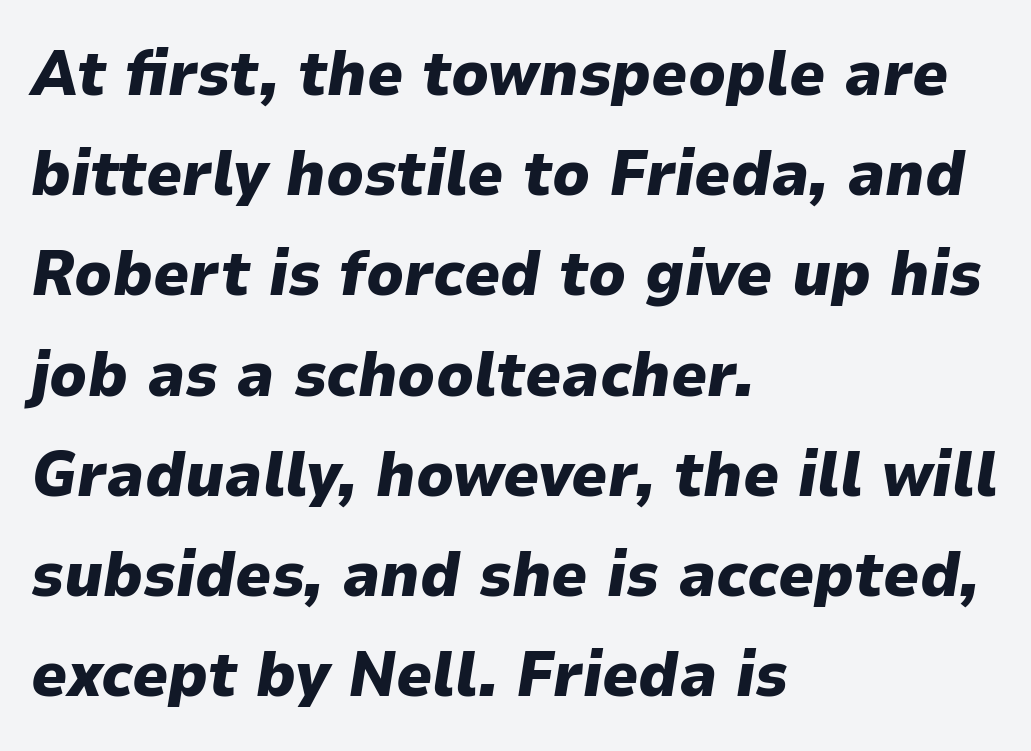
One glance says typical: line gaps are just what's usual. I'd describe the lettering as bold — thick and assertive. Think of a printed novel: that variable character pitch is what you see here. An italicized treatment has been applied to the whole sample.
